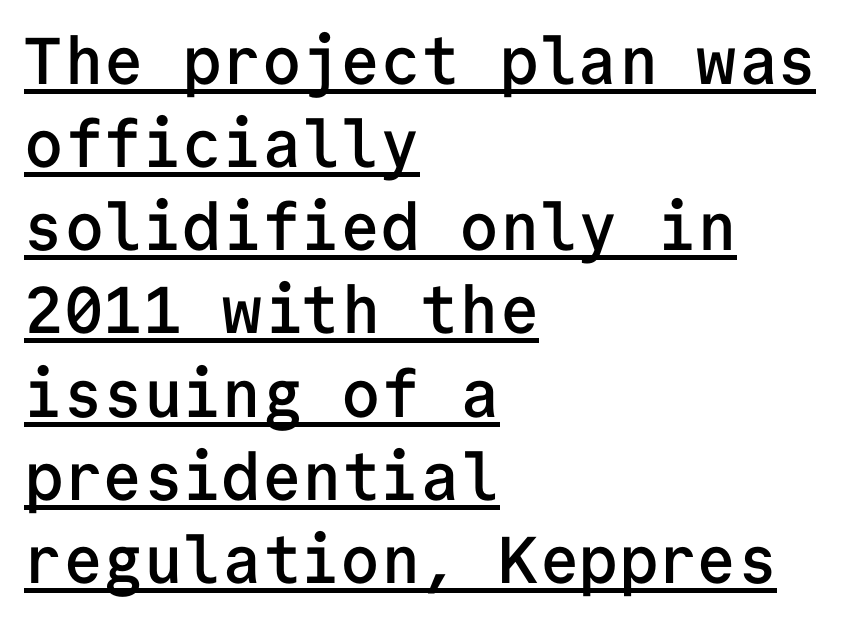
{"serif": "no", "italic": "no", "bold": "semi", "weight": "semibold", "width": "normal", "stroke_contrast": "low", "x_height": "medium", "monospaced": "yes", "underline": "yes", "align": "left", "line_spacing": "normal", "line_spacing_ratio": 1.26, "letter_spacing": "normal", "letter_spacing_em": 0.0, "glyph_px": 66}
